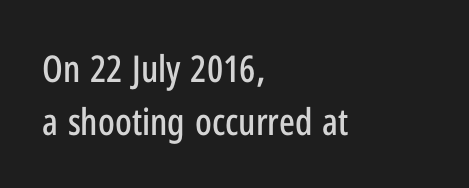
{"serif": "no", "italic": "no", "width": "condensed", "stroke_contrast": "low", "x_height": "medium", "monospaced": "no", "underline": "no", "align": "left", "line_spacing": "normal", "line_spacing_ratio": 1.43, "letter_spacing": "normal", "letter_spacing_em": 0.0, "glyph_px": 37}
